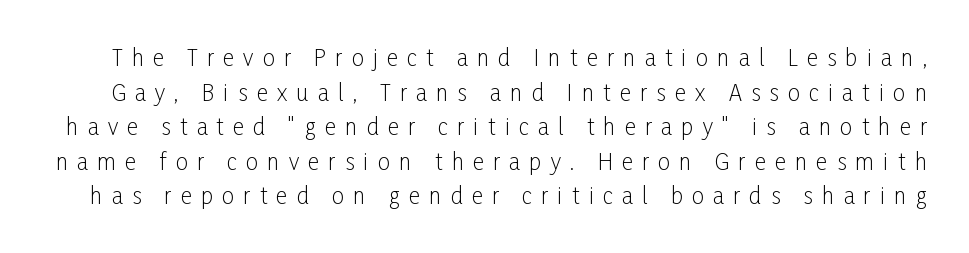
The image shows 22 px text type, upright; set normal line spacing (1.57x), unusually wide letter spacing (+0.42 em), not underlined.
